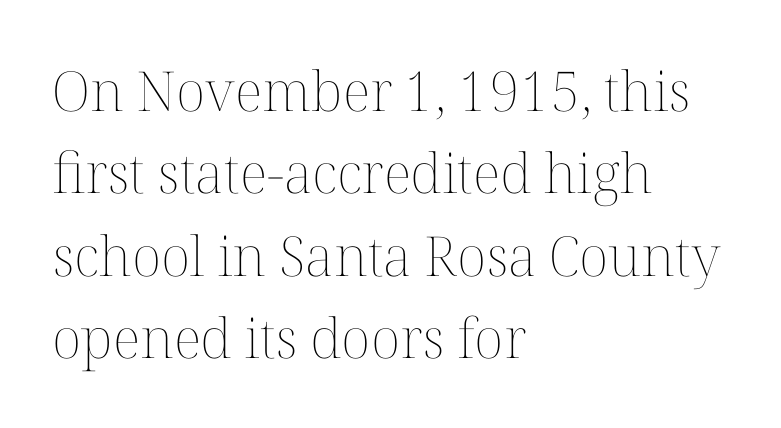
{"italic": "no", "bold": "no", "weight": "thin", "width": "normal", "stroke_contrast": "medium", "x_height": "medium", "monospaced": "no", "underline": "no", "align": "left", "line_spacing": "normal", "line_spacing_ratio": 1.5, "letter_spacing": "normal", "letter_spacing_em": 0.0, "glyph_px": 55}
